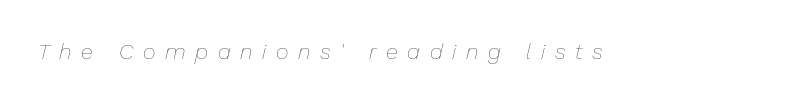
Q: Is the text bold? A: No.
Q: Is the text italic (slanted)? A: Yes, it leans right by about 13 degrees.
Q: Is the text underlined? A: No.
Q: Is the spacing between letters normal or unusually wide? A: Unusually wide.
